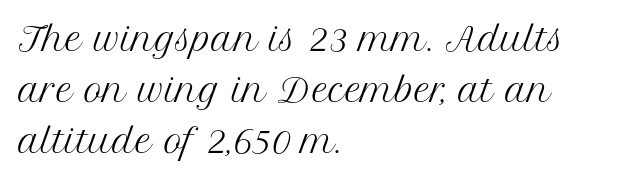
Q: Is the text bold? A: No.
Q: Is the text italic (slanted)? A: Yes.
Q: Is the text underlined? A: No.
Q: How is the paragraph aligned? A: Left-aligned.
Q: Is the spacing between letters normal or unusually wide? A: Normal.
Q: Is the spacing between lines tight, normal or loose? A: Normal.
Q: Width (condensed, normal, or wide)? A: Normal.
Q: Stroke contrast? A: Medium.
Q: x-height? A: Medium.
Q: Monospaced? A: No.
